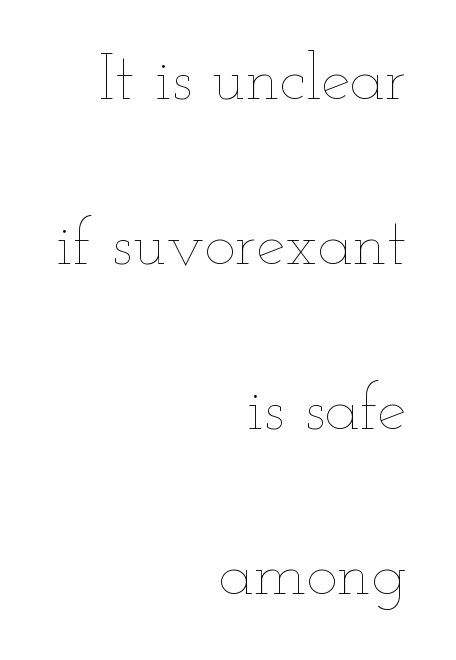
{"italic": "no", "bold": "no", "weight": "thin", "width": "wide", "stroke_contrast": "low", "x_height": "small", "monospaced": "no", "underline": "no", "align": "right", "line_spacing": "loose", "line_spacing_ratio": 2.5, "letter_spacing": "normal", "letter_spacing_em": 0.0, "glyph_px": 66}
